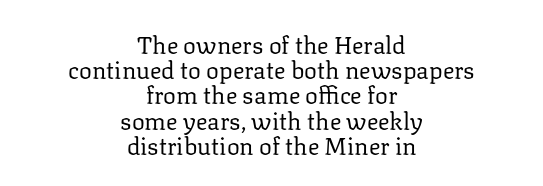
{"italic": "no", "bold": "no", "underline": "no", "align": "center", "line_spacing": "tight", "line_spacing_ratio": 1.05, "letter_spacing": "normal", "letter_spacing_em": 0.0, "glyph_px": 24}
